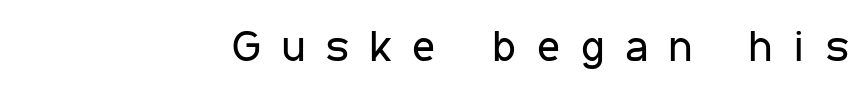
The image shows 44 px regular-weight, condensed sans-serif type, upright; set right-aligned, unusually wide letter spacing (+0.48 em), not underlined; low stroke contrast and a medium x-height.
